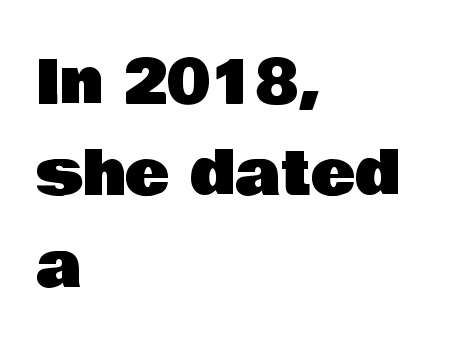
Type style note: lacks serifs. Proportional: the letters do not fall into vertical columns. The tracking reads as untouched default to a designer's eye. The type sits square on the baseline with zero lean. This rendering features lettering with no underline. Reading down the block, your eye returns to a fixed left position each line.
